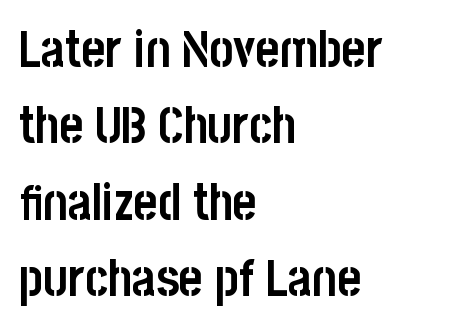
The image shows 51 px semibold, condensed sans-serif type, upright; set left-aligned, normal line spacing (1.5x), normal letter spacing, not underlined; low stroke contrast and a large x-height.
